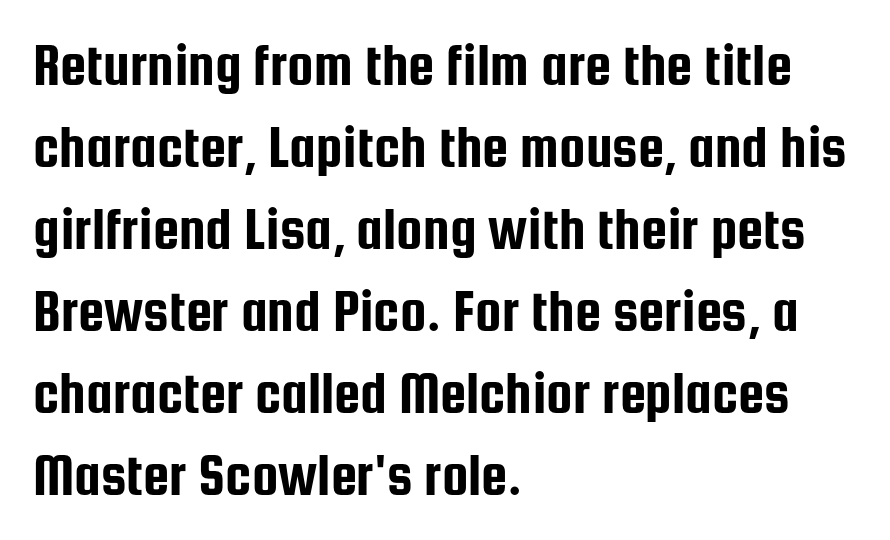
Lines of text with bare space underneath. You could not count columns in this text — the font is proportionally spaced. The gaps between neighbouring characters are ordinary and unremarkable. Honestly, the row spacing looks completely unremarkable. Are there feet on the stems? There aren't — it's a sans. When letters stand straight like this, we call the style roman or upright.
